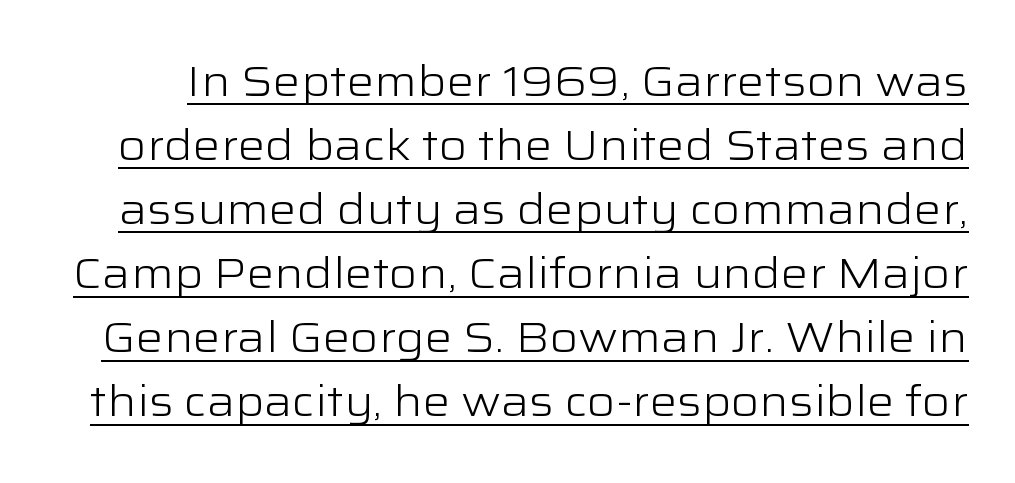
Q: Is the text bold? A: No.
Q: Is the text italic (slanted)? A: No, it is upright.
Q: Is the typeface a serif or a sans-serif typeface? A: Sans-serif.
Q: Is the text underlined? A: Yes.
Q: Is the spacing between letters normal or unusually wide? A: Normal.
Q: Is the spacing between lines tight, normal or loose? A: Normal.
Q: Width (condensed, normal, or wide)? A: Wide.
Q: Stroke contrast? A: Low.
Q: x-height? A: Medium.
Q: Monospaced? A: No.
